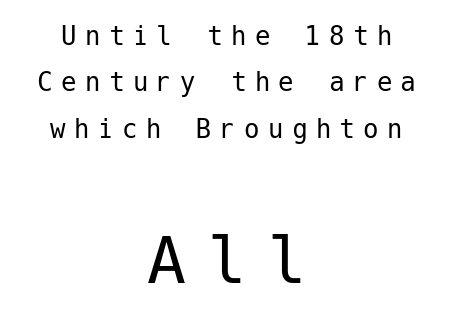
Small over large — that's the arrangement of the two blocks here. Each row of text sits above clean, open space. Every stem runs plumb, perpendicular to the baseline. The horizontal fit of the characters is loose and conspicuously gappy. Serif or sans? Sans — the stroke terminals are bare.
